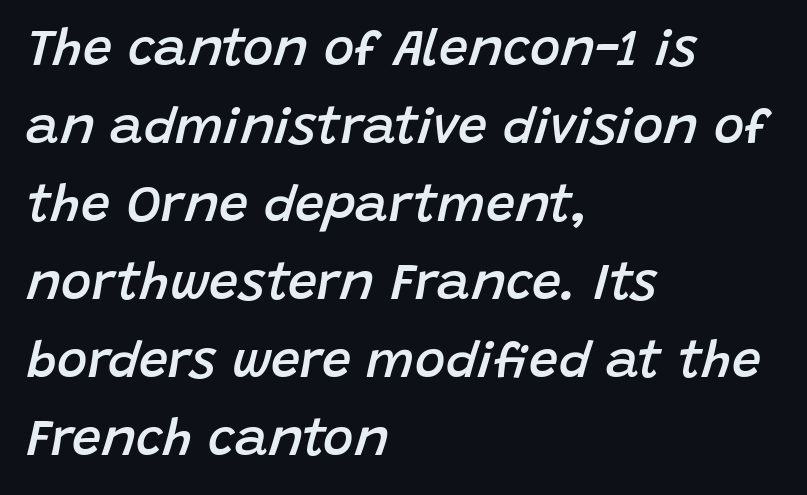
Q: Is the text bold? A: Semi-bold.
Q: Is the text italic (slanted)? A: Yes, it leans right by about 15 degrees.
Q: Is the text underlined? A: No.
Q: How is the paragraph aligned? A: Left-aligned.
Q: Is the spacing between letters normal or unusually wide? A: Normal.
Q: Is the spacing between lines tight, normal or loose? A: Normal.
Q: Width (condensed, normal, or wide)? A: Normal.
Q: Stroke contrast? A: Low.
Q: x-height? A: Large.
Q: Monospaced? A: No.
